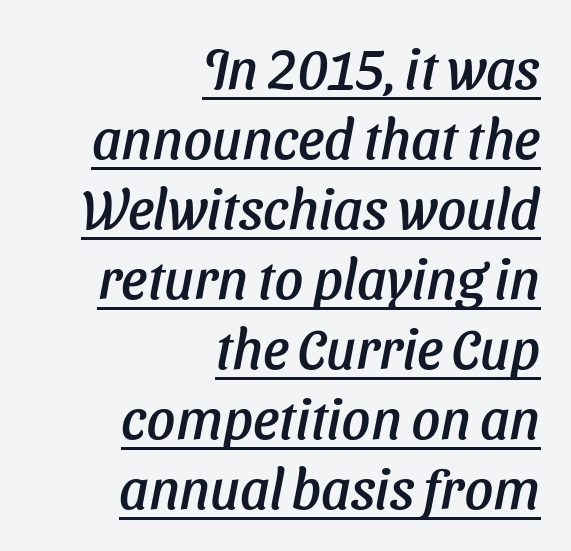
The image shows 56 px text type; set right-aligned, normal line spacing (1.25x), normal letter spacing, underlined; low stroke contrast and a medium x-height.
